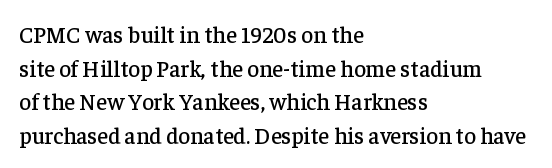
Notice how the passage keeps a crisp vertical edge on the left only. Ascenders rise straight up at ninety degrees. The passage shown is not underscored anywhere. Tracking value appears to be zero — textbook default spacing.
